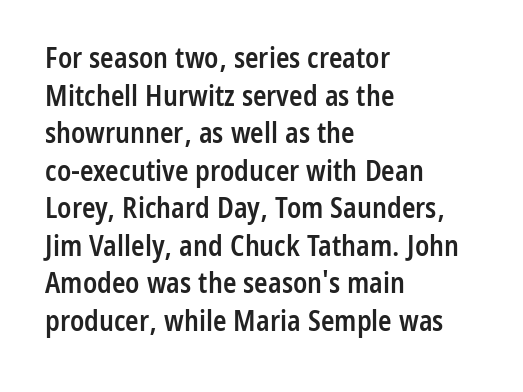
{"serif": "no", "italic": "no", "bold": "semi", "weight": "semibold", "width": "condensed", "stroke_contrast": "low", "x_height": "medium", "monospaced": "no", "underline": "no", "align": "left", "line_spacing": "normal", "line_spacing_ratio": 1.34, "letter_spacing": "normal", "letter_spacing_em": 0.0, "glyph_px": 28}
